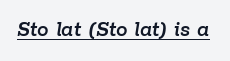
The sample's only ornament is a line tracing under the words. Characters are canted at an angle relative to the baseline's perpendicular. There is no visible air inserted between adjacent glyphs.
